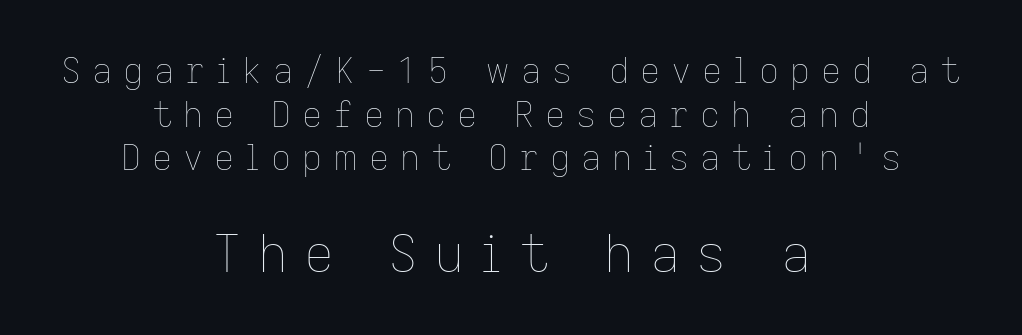
Character widths vary here, with narrow letters taking less room than wide ones. The second block has been scaled up relative to the first. The lines in this sample share a center point and differ in where they start and stop. The cut favours lightness, reaching ordinary text weight at its darkest.
